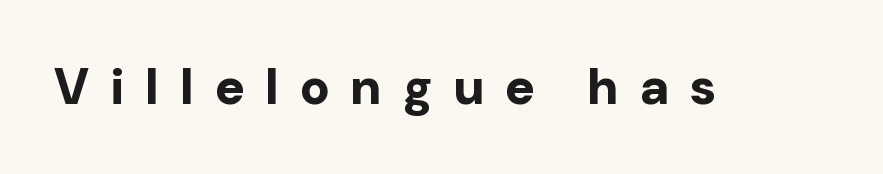
{"serif": "no", "italic": "no", "bold": "yes", "weight": "bold", "width": "normal", "stroke_contrast": "low", "x_height": "medium", "monospaced": "no", "underline": "no", "letter_spacing": "wide", "letter_spacing_em": 0.44, "glyph_px": 50}
